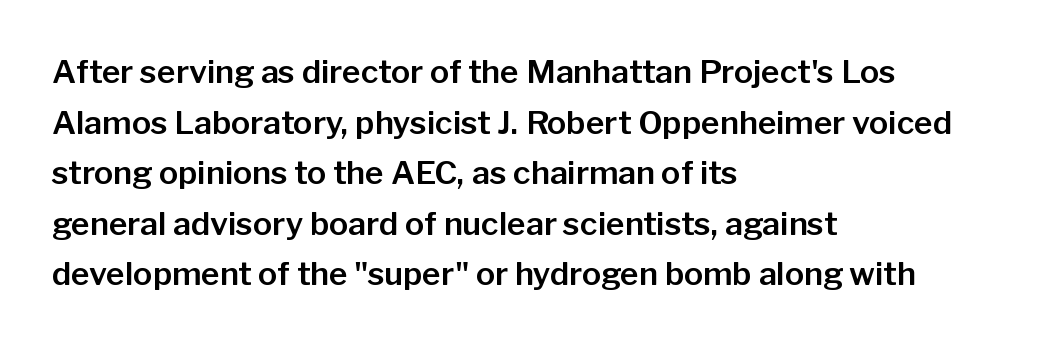
It's the straight-up-and-down kind of type. This sample uses a sans-serif face. Each letter keeps its own natural width here, so spacing adapts to shape. Layout note: lines flush left. The tracking reads as untouched default to a designer's eye. Is there much room between lines? A standard amount, neither cramped nor airy.
